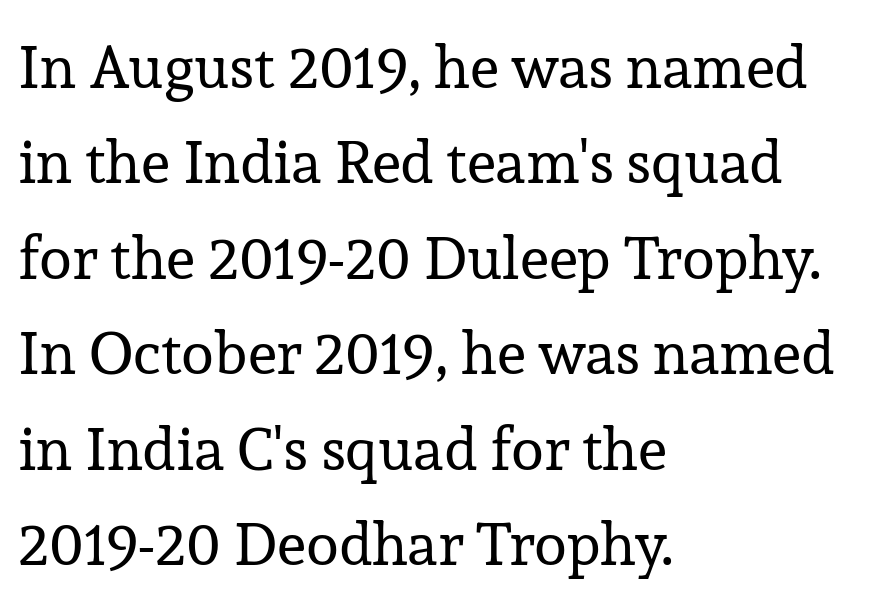
Q: Is the text bold? A: No.
Q: Is the text italic (slanted)? A: No, it is upright.
Q: Is the typeface a serif or a sans-serif typeface? A: Serif.
Q: Is the text underlined? A: No.
Q: How is the paragraph aligned? A: Left-aligned.
Q: Is the spacing between letters normal or unusually wide? A: Normal.
Q: Is the spacing between lines tight, normal or loose? A: Normal.
Q: Width (condensed, normal, or wide)? A: Normal.
Q: Stroke contrast? A: Low.
Q: x-height? A: Medium.
Q: Monospaced? A: No.
